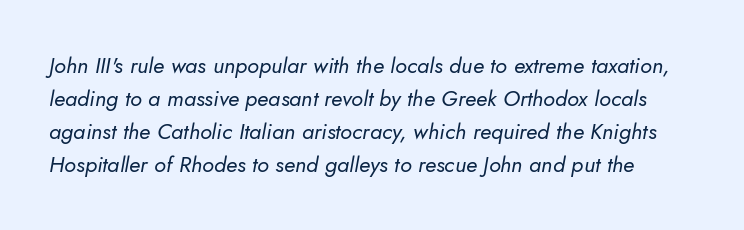
Q: Is the text bold? A: No.
Q: Is the text italic (slanted)? A: Yes, it leans right by about 10 degrees.
Q: Is the text underlined? A: No.
Q: Is the spacing between letters normal or unusually wide? A: Normal.
Q: Is the spacing between lines tight, normal or loose? A: Normal.
